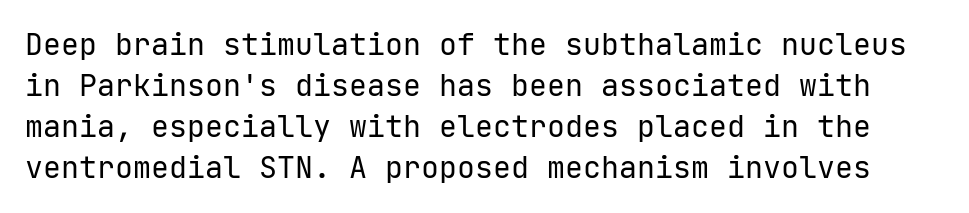
The image shows 30 px regular-weight sans-serif type, upright, monospaced; set normal line spacing (1.37x), normal letter spacing, not underlined; low stroke contrast and a medium x-height.
